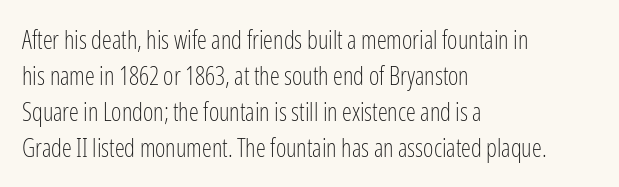
The image shows 25 px text type, upright; set left-aligned, normal line spacing (1.44x), normal letter spacing, not underlined.
